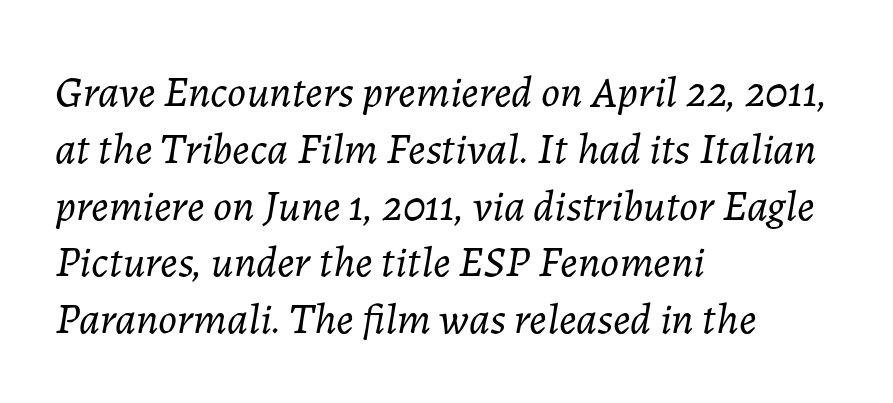
{"italic": "yes", "lean": "right", "slant_degrees": 7, "bold": "no", "weight": "light", "width": "normal", "stroke_contrast": "low", "x_height": "medium", "monospaced": "no", "underline": "no", "align": "left", "line_spacing": "normal", "line_spacing_ratio": 1.29, "letter_spacing": "normal", "letter_spacing_em": 0.0, "glyph_px": 44}
